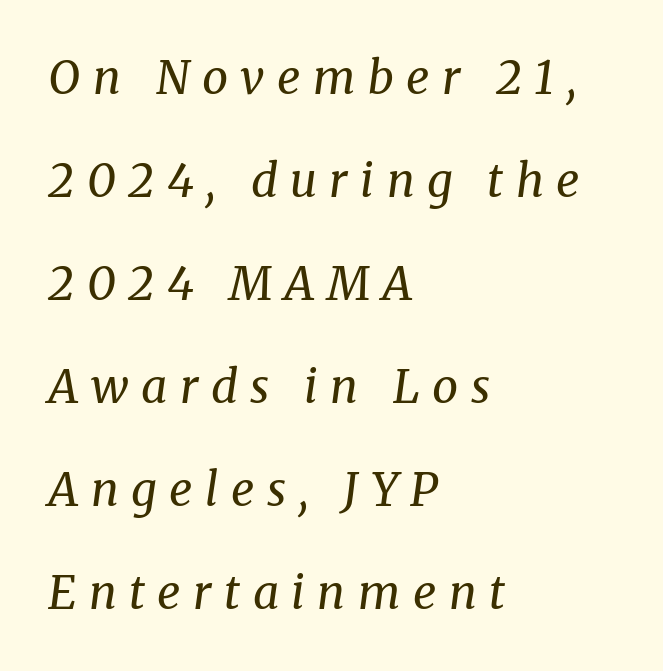
{"serif": "yes", "italic": "yes", "lean": "right", "slant_degrees": 8, "bold": "no", "weight": "regular", "width": "normal", "stroke_contrast": "medium", "x_height": "medium", "monospaced": "no", "underline": "no", "align": "left", "line_spacing": "loose", "line_spacing_ratio": 2.24, "letter_spacing": "wide", "letter_spacing_em": 0.27, "glyph_px": 46}
